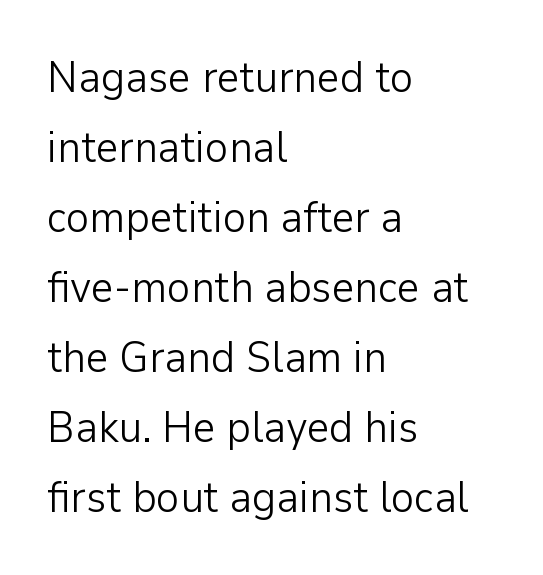
{"serif": "no", "italic": "no", "bold": "no", "weight": "light", "width": "normal", "stroke_contrast": "low", "x_height": "medium", "monospaced": "no", "underline": "no", "align": "left", "line_spacing": "normal", "line_spacing_ratio": 1.59, "letter_spacing": "normal", "letter_spacing_em": 0.0, "glyph_px": 44}
